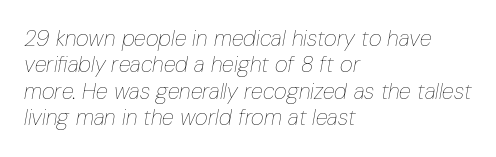
The image shows 22 px text type, italic (leaning right); set left-aligned, line spacing 1.2x, normal letter spacing, not underlined.
